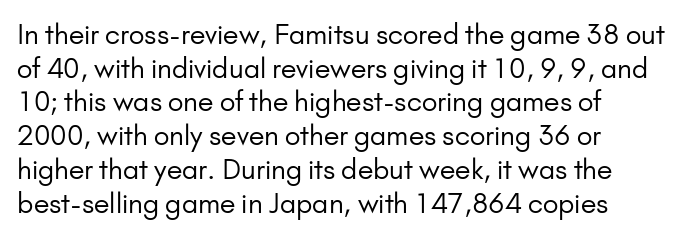
The image shows 27 px text type, upright; set left-aligned, normal line spacing (1.25x), normal letter spacing, not underlined.
